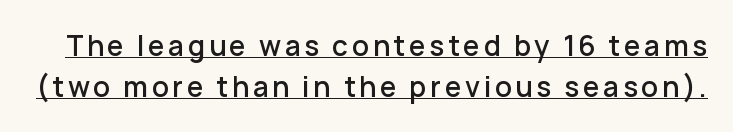
The image shows 28 px sans-serif type, upright; set normal line spacing (1.46x), underlined; low stroke contrast and a medium x-height.
